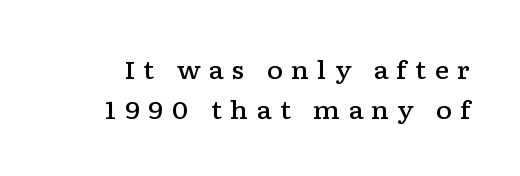
The font is running at a semibold setting, under full bold. The letterforms stand isolated, each surrounded by extra space. Vertical strokes here are truly vertical. Horizontal bands of white between lines are of average thickness. The space beneath each line is pristine and unruled.
